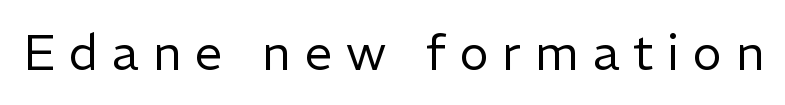
The image shows 49 px regular-weight sans-serif type, upright; set unusually wide letter spacing (+0.28 em), not underlined; low stroke contrast and a medium x-height.
